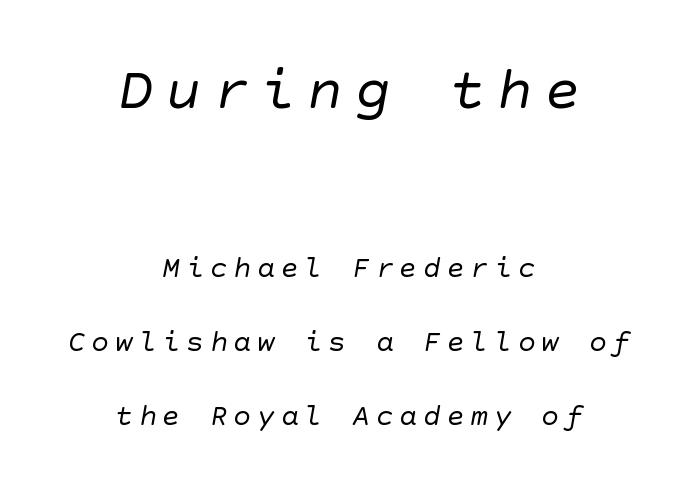
Q: Is the text bold? A: No.
Q: Is the typeface a serif or a sans-serif typeface? A: Sans-serif.
Q: Is the text underlined? A: No.
Q: How is the paragraph aligned? A: Centered.
Q: Is the spacing between lines tight, normal or loose? A: Loose.
Q: Which block of text is set in a larger size, the first (top) or the second (bottom)? A: The first (top) one.
Q: Width (condensed, normal, or wide)? A: Normal.
Q: Stroke contrast? A: Low.
Q: x-height? A: Large.
